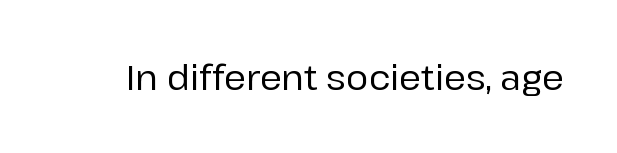
{"serif": "no", "italic": "no", "width": "normal", "stroke_contrast": "low", "x_height": "medium", "monospaced": "no", "underline": "no", "letter_spacing": "normal", "letter_spacing_em": 0.0, "glyph_px": 34}
